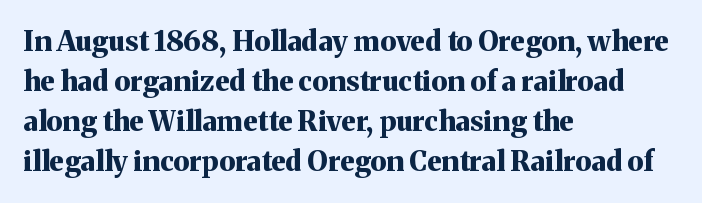
Upright lettering throughout. Proportional: the letters do not fall into vertical columns. The letters sit at their default tracking, neither squeezed nor spread. This block has exactly the height ordinary leading produces. A full-strength bold gives these letters their thick strokes.
